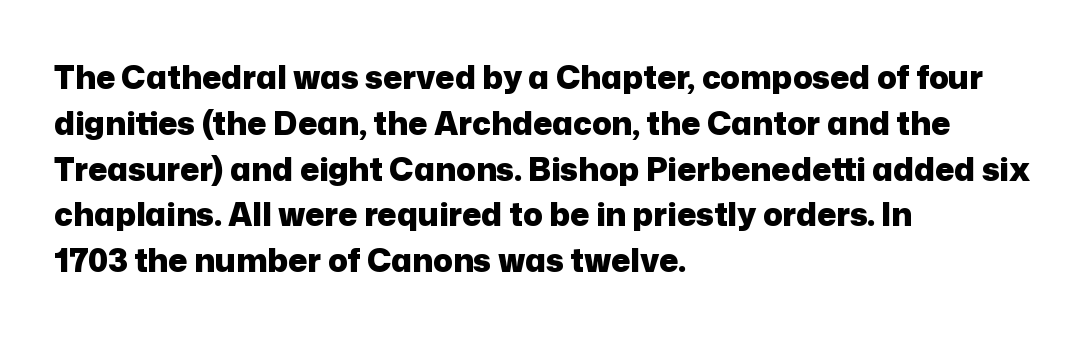
The image shows 32 px heavy sans-serif type, upright; set left-aligned, normal line spacing (1.43x), normal letter spacing, not underlined; low stroke contrast and a medium x-height.
